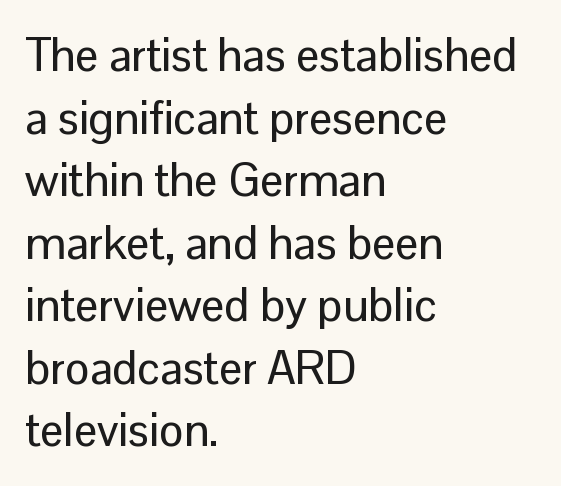
{"serif": "no", "italic": "no", "width": "normal", "stroke_contrast": "low", "x_height": "medium", "monospaced": "no", "underline": "no", "align": "left", "line_spacing": "normal", "line_spacing_ratio": 1.36, "letter_spacing": "normal", "letter_spacing_em": 0.0, "glyph_px": 46}
